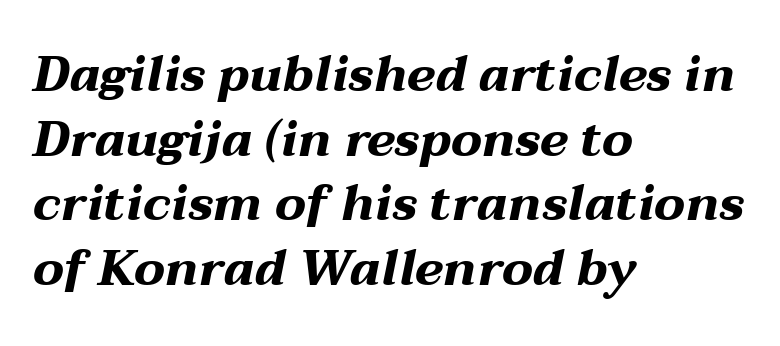
Q: Is the text bold? A: Yes.
Q: Is the text italic (slanted)? A: Yes, it leans right by about 12 degrees.
Q: Is the text underlined? A: No.
Q: How is the paragraph aligned? A: Left-aligned.
Q: Is the spacing between letters normal or unusually wide? A: Normal.
Q: Is the spacing between lines tight, normal or loose? A: Normal.
Q: Width (condensed, normal, or wide)? A: Wide.
Q: Stroke contrast? A: Medium.
Q: x-height? A: Medium.
Q: Monospaced? A: No.
